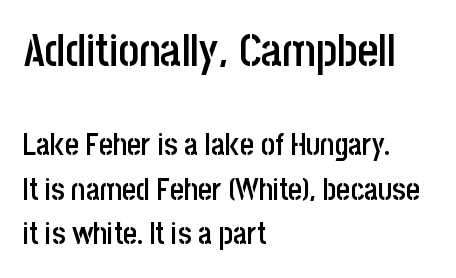
Q: Is the text bold? A: Semi-bold.
Q: Is the text italic (slanted)? A: No, it is upright.
Q: Is the typeface a serif or a sans-serif typeface? A: Sans-serif.
Q: Is the text underlined? A: No.
Q: How is the paragraph aligned? A: Left-aligned.
Q: Is the spacing between letters normal or unusually wide? A: Normal.
Q: Is the spacing between lines tight, normal or loose? A: Normal.
Q: Which block of text is set in a larger size, the first (top) or the second (bottom)? A: The first (top) one.
Q: Width (condensed, normal, or wide)? A: Condensed.
Q: Stroke contrast? A: Low.
Q: x-height? A: Large.
Q: Monospaced? A: No.
